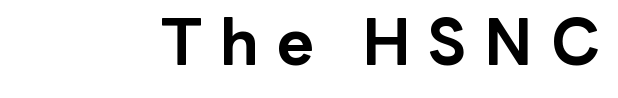
The image shows 64 px bold sans-serif type, upright; set unusually wide letter spacing (+0.27 em), not underlined; low stroke contrast and a medium x-height.
